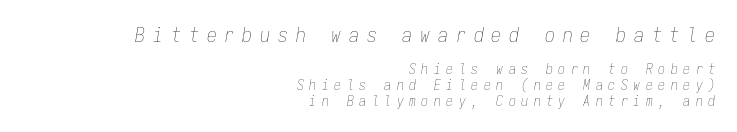
Q: Is the text bold? A: No.
Q: Is the text italic (slanted)? A: Yes, it leans right by about 9 degrees.
Q: Is the text underlined? A: No.
Q: How is the paragraph aligned? A: Right-aligned.
Q: Is the spacing between letters normal or unusually wide? A: Unusually wide.
Q: Is the spacing between lines tight, normal or loose? A: Tight.
Q: Which block of text is set in a larger size, the first (top) or the second (bottom)? A: The first (top) one.
